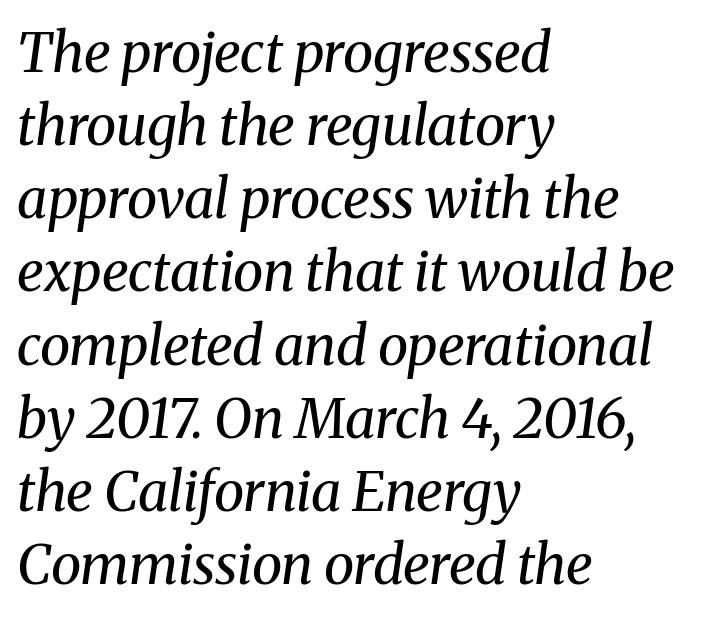
{"serif": "yes", "italic": "yes", "lean": "right", "slant_degrees": 8, "bold": "no", "weight": "regular", "width": "normal", "stroke_contrast": "medium", "x_height": "medium", "monospaced": "no", "underline": "no", "align": "left", "line_spacing": "normal", "line_spacing_ratio": 1.33, "letter_spacing": "normal", "letter_spacing_em": 0.0, "glyph_px": 55}
